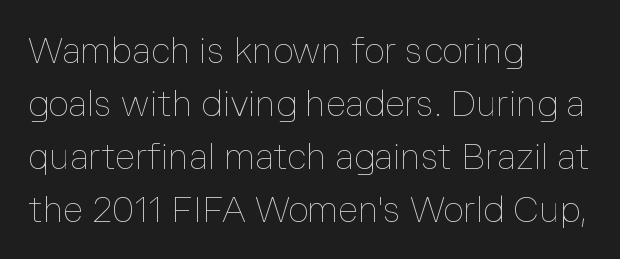
The image shows 36 px thin type, upright; set left-aligned, normal line spacing (1.47x), normal letter spacing, not underlined; low stroke contrast and a medium x-height.
